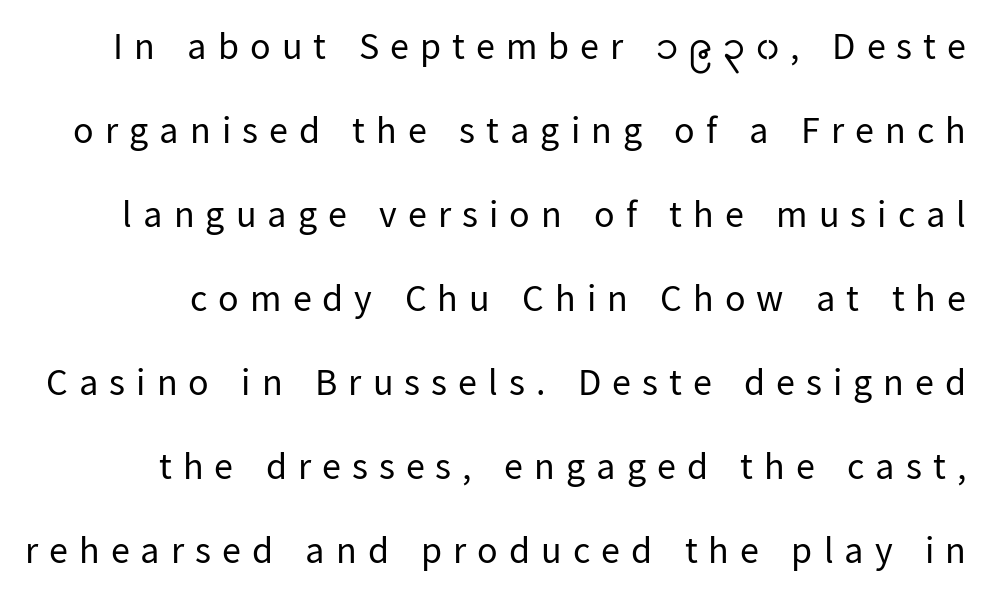
Nobody drew a line under any word here. Nothing heavy about these letters — not bold at all. Reading down the column, the eye jumps a long way to each next line. The letters carry no serifs — their stems end cleanly without finishing strokes. Words appear elongated and porous because spacing is wide.
